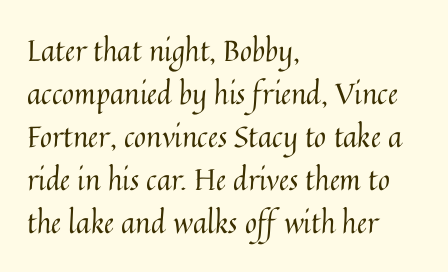
Q: Is the text bold? A: No.
Q: Is the text italic (slanted)? A: Yes.
Q: Is the text underlined? A: No.
Q: How is the paragraph aligned? A: Left-aligned.
Q: Is the spacing between letters normal or unusually wide? A: Normal.
Q: Is the spacing between lines tight, normal or loose? A: Normal.
Q: Width (condensed, normal, or wide)? A: Normal.
Q: Stroke contrast? A: Medium.
Q: x-height? A: Medium.
Q: Monospaced? A: No.
